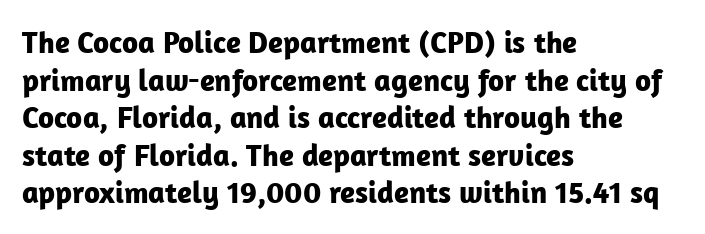
The image shows 31 px bold sans-serif type, upright; set left-aligned, line spacing 1.21x, normal letter spacing, not underlined; low stroke contrast and a medium x-height.
